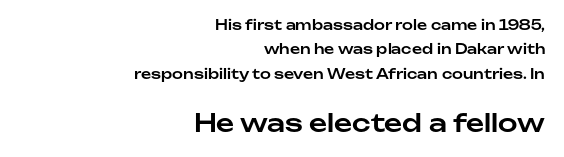
Q: Is the text italic (slanted)? A: No, it is upright.
Q: Is the text underlined? A: No.
Q: How is the paragraph aligned? A: Right-aligned.
Q: Is the spacing between letters normal or unusually wide? A: Normal.
Q: Which block of text is set in a larger size, the first (top) or the second (bottom)? A: The second (bottom) one.
